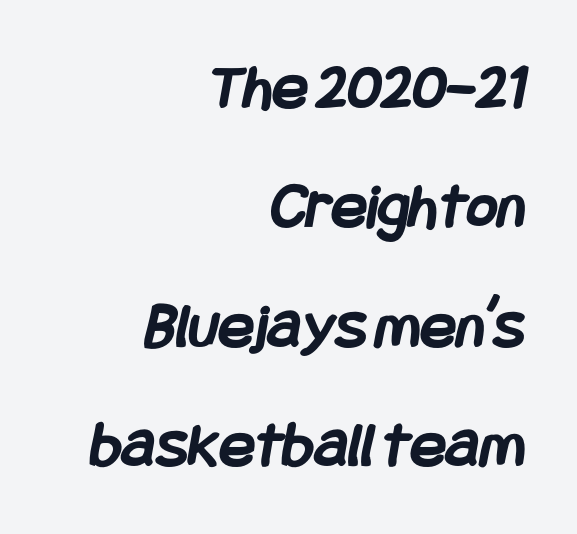
Q: Is the text bold? A: Yes.
Q: Is the typeface a serif or a sans-serif typeface? A: Sans-serif.
Q: Is the text underlined? A: No.
Q: How is the paragraph aligned? A: Right-aligned.
Q: Is the spacing between letters normal or unusually wide? A: Normal.
Q: Width (condensed, normal, or wide)? A: Condensed.
Q: Stroke contrast? A: Low.
Q: x-height? A: Large.
